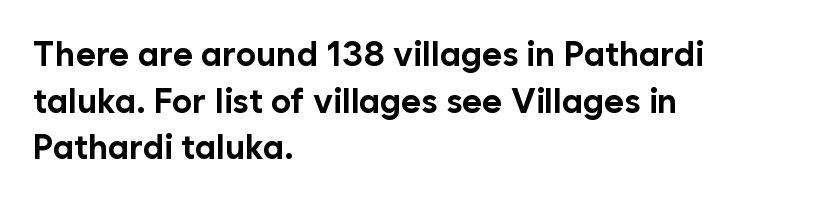
{"serif": "no", "italic": "no", "bold": "yes", "weight": "bold", "width": "normal", "stroke_contrast": "low", "x_height": "medium", "monospaced": "no", "underline": "no", "align": "left", "line_spacing": "normal", "line_spacing_ratio": 1.37, "letter_spacing": "normal", "letter_spacing_em": 0.0, "glyph_px": 34}
